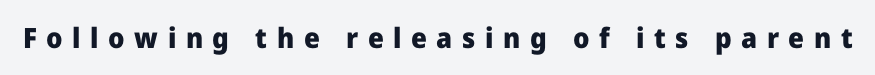
The image shows 28 px heavy sans-serif type, upright; set unusually wide letter spacing (+0.34 em), not underlined; low stroke contrast and a medium x-height.
